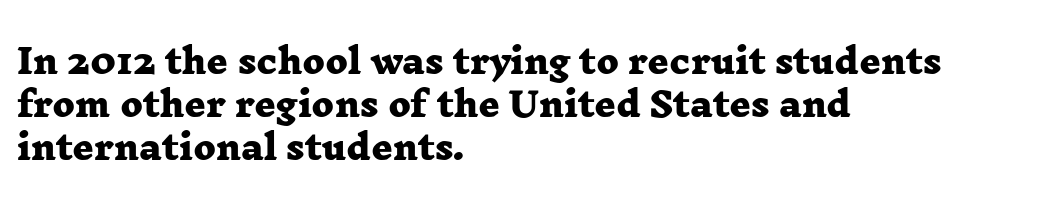
Q: Is the text bold? A: Yes.
Q: Is the typeface a serif or a sans-serif typeface? A: Serif.
Q: Is the text underlined? A: No.
Q: How is the paragraph aligned? A: Left-aligned.
Q: Is the spacing between letters normal or unusually wide? A: Normal.
Q: Is the spacing between lines tight, normal or loose? A: Normal.
Q: Width (condensed, normal, or wide)? A: Wide.
Q: Stroke contrast? A: Low.
Q: x-height? A: Medium.
Q: Monospaced? A: No.
